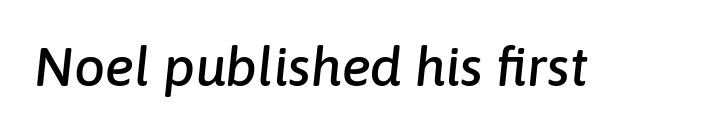
The image shows 55 px text type, italic (leaning right); set normal letter spacing, not underlined; low stroke contrast and a medium x-height.
